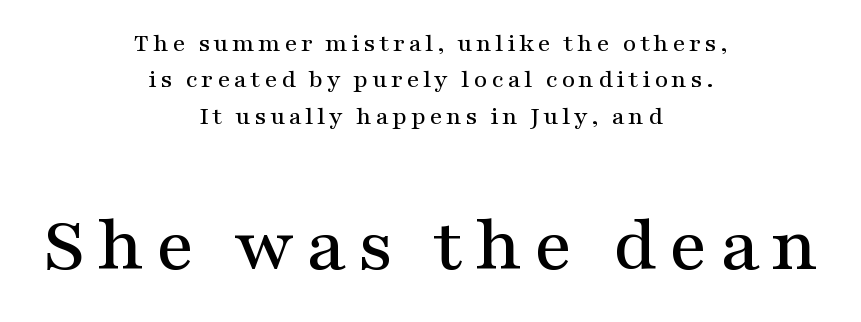
{"serif": "yes", "italic": "no", "width": "wide", "stroke_contrast": "medium", "x_height": "medium", "monospaced": "no", "underline": "no", "align": "center", "line_spacing": "normal", "line_spacing_ratio": 1.4, "larger_block": "second", "size_ratio": 3.04, "glyph_px": 79}
